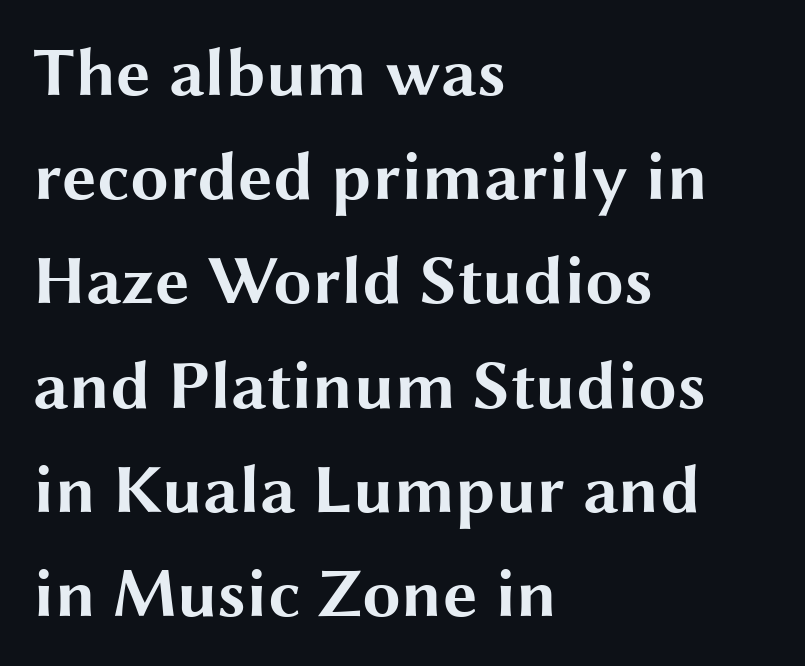
Q: Is the text bold? A: Yes.
Q: Is the text italic (slanted)? A: No, it is upright.
Q: Is the typeface a serif or a sans-serif typeface? A: Sans-serif.
Q: Is the text underlined? A: No.
Q: How is the paragraph aligned? A: Left-aligned.
Q: Is the spacing between letters normal or unusually wide? A: Normal.
Q: Is the spacing between lines tight, normal or loose? A: Normal.
Q: Width (condensed, normal, or wide)? A: Wide.
Q: Stroke contrast? A: Medium.
Q: x-height? A: Medium.
Q: Monospaced? A: No.
